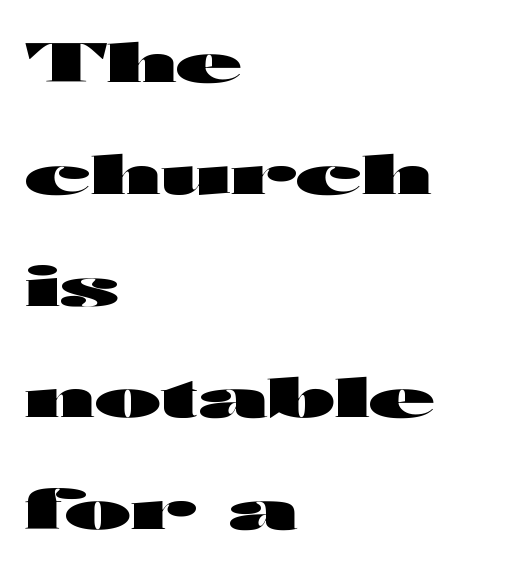
The image shows 54 px heavy, wide sans-serif type, upright; set left-aligned, loose line spacing (2.07x), normal letter spacing, not underlined; high stroke contrast and a medium x-height.
